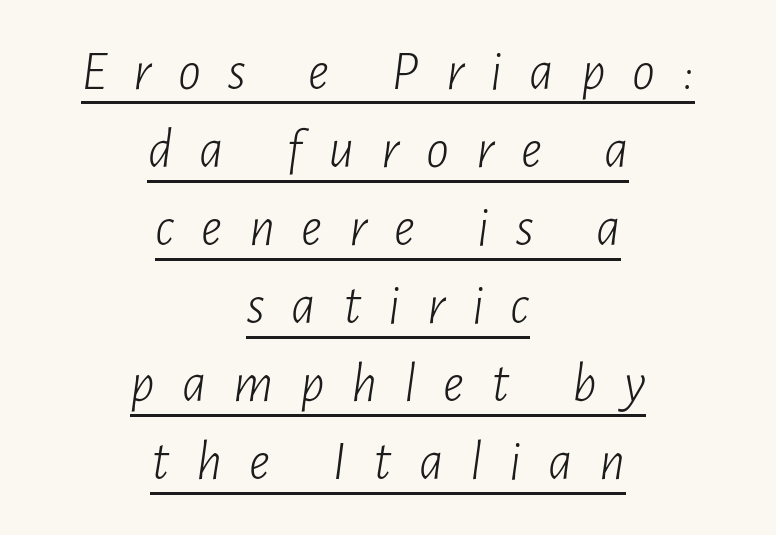
{"italic": "yes", "lean": "right", "slant_degrees": 7, "bold": "no", "weight": "light", "width": "condensed", "stroke_contrast": "low", "x_height": "medium", "monospaced": "no", "underline": "yes", "align": "center", "line_spacing": "normal", "line_spacing_ratio": 1.37, "letter_spacing": "wide", "letter_spacing_em": 0.47, "glyph_px": 57}
